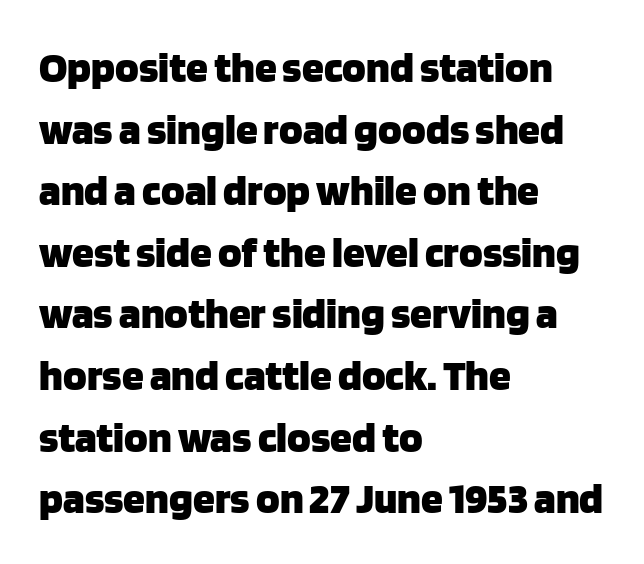
All the whitespace from short lines collects on the right. Short note: letters normally spaced. The passage shown is emphatically bold. The characters display no serif detailing; their extremities are plain. Is there any slant? The stems are plumb. You could not count columns in this text — the font is proportionally spaced.
